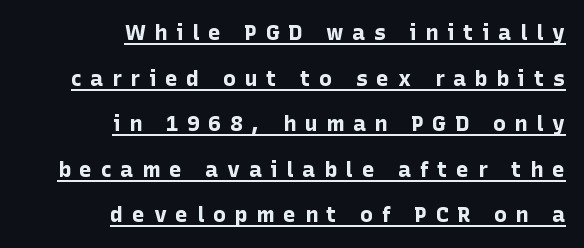
The image shows 22 px bold type, upright; set right-aligned, loose line spacing (2.07x), unusually wide letter spacing (+0.38 em), underlined.
